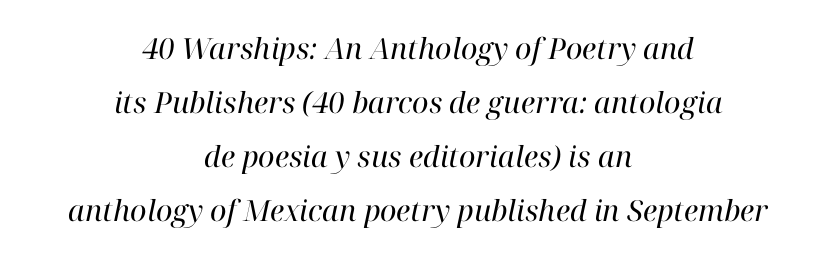
The image shows 29 px regular-weight serif type, italic (leaning right); set centered, line spacing 1.86x, normal letter spacing, not underlined; high stroke contrast and a medium x-height.
